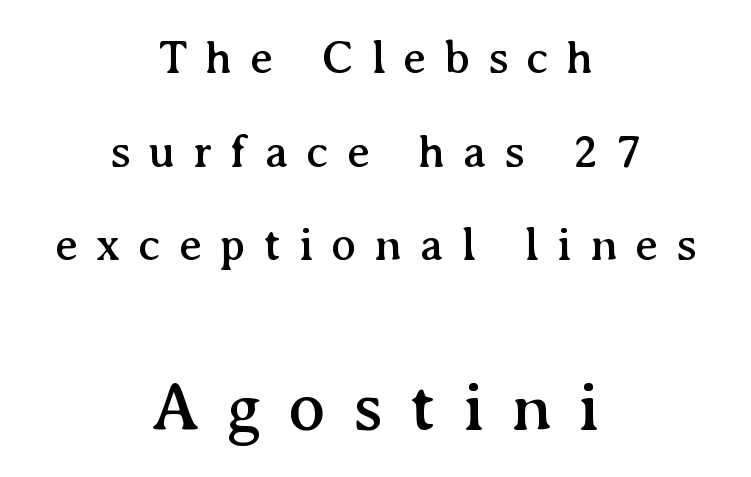
Q: Is the text italic (slanted)? A: No, it is upright.
Q: Is the typeface a serif or a sans-serif typeface? A: Serif.
Q: Is the text underlined? A: No.
Q: How is the paragraph aligned? A: Centered.
Q: Is the spacing between letters normal or unusually wide? A: Unusually wide.
Q: Is the spacing between lines tight, normal or loose? A: Loose.
Q: Which block of text is set in a larger size, the first (top) or the second (bottom)? A: The second (bottom) one.
Q: Width (condensed, normal, or wide)? A: Normal.
Q: Stroke contrast? A: Medium.
Q: x-height? A: Medium.
Q: Monospaced? A: No.
